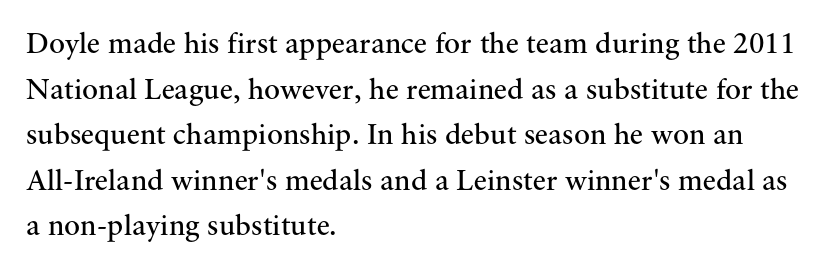
Q: Is the text bold? A: No.
Q: Is the text italic (slanted)? A: No, it is upright.
Q: Is the typeface a serif or a sans-serif typeface? A: Serif.
Q: Is the text underlined? A: No.
Q: How is the paragraph aligned? A: Left-aligned.
Q: Is the spacing between letters normal or unusually wide? A: Normal.
Q: Is the spacing between lines tight, normal or loose? A: Normal.
Q: Width (condensed, normal, or wide)? A: Normal.
Q: Stroke contrast? A: Medium.
Q: x-height? A: Small.
Q: Monospaced? A: No.
